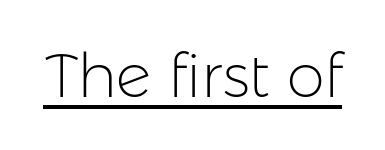
How are the letters spaced? Ordinarily, with no added tracking. The glyphs in this specimen are sans serif. Caption: lettering with a line underneath. Bold? No — there's no thickening of the strokes. This is the regular roman posture of the typeface.
